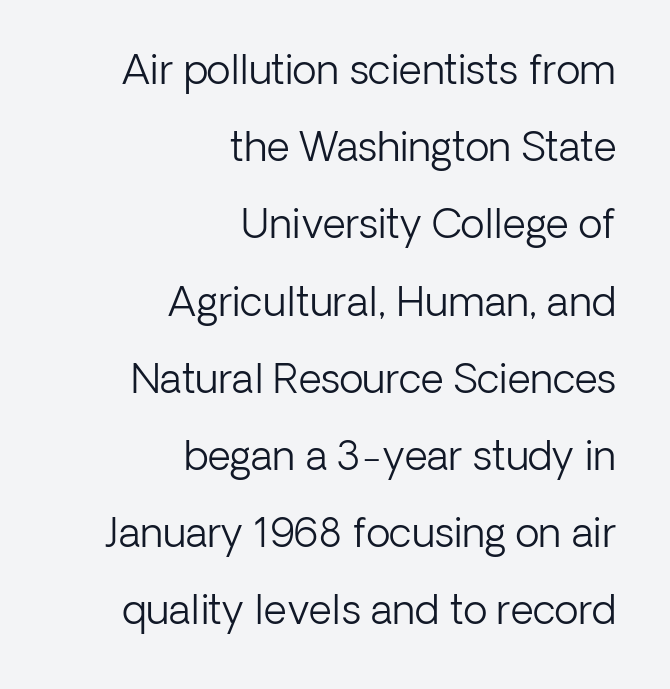
{"serif": "no", "italic": "no", "bold": "no", "weight": "light", "width": "normal", "stroke_contrast": "low", "x_height": "medium", "monospaced": "no", "underline": "no", "align": "right", "line_spacing": "loose", "line_spacing_ratio": 1.93, "letter_spacing": "normal", "letter_spacing_em": 0.0, "glyph_px": 40}
